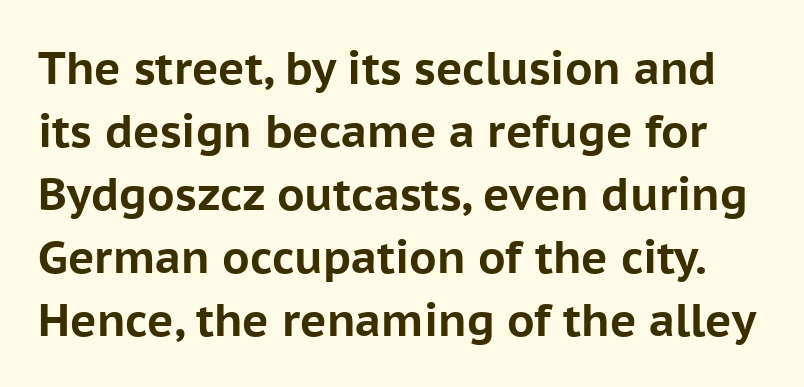
Look at the stroke-to-counter ratio: heavy, a bold. Underline: absent. Does the type have serifs? No, each stem ends abruptly. Default kerning and tracking; the words read as compact shapes.
